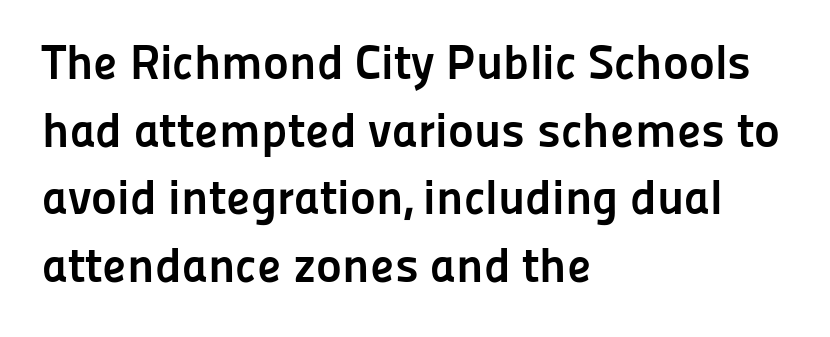
Q: Is the text bold? A: Yes.
Q: Is the text italic (slanted)? A: No, it is upright.
Q: Is the typeface a serif or a sans-serif typeface? A: Sans-serif.
Q: Is the text underlined? A: No.
Q: How is the paragraph aligned? A: Left-aligned.
Q: Is the spacing between letters normal or unusually wide? A: Normal.
Q: Is the spacing between lines tight, normal or loose? A: Normal.
Q: Width (condensed, normal, or wide)? A: Normal.
Q: Stroke contrast? A: Low.
Q: x-height? A: Medium.
Q: Monospaced? A: No.
